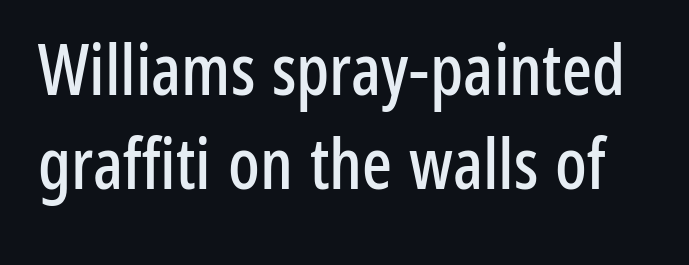
These lines are composed in type without serifs. The face used here is proportionally spaced, like ordinary book or web type. Any mark beneath the type? The region is blank. Caption: standard tracking, unaltered. Whoever set this chose a conventional vertical rhythm.
